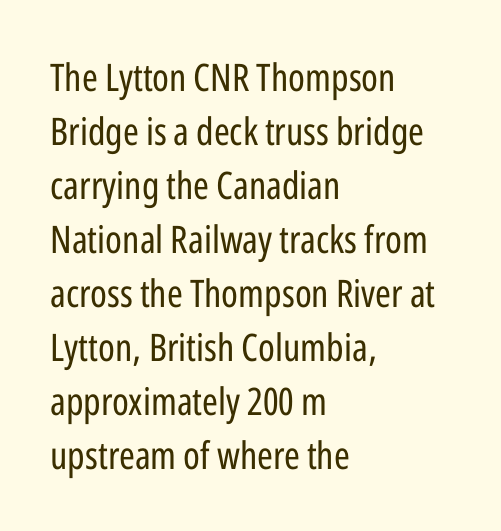
Q: Is the text bold? A: No.
Q: Is the text italic (slanted)? A: No, it is upright.
Q: Is the typeface a serif or a sans-serif typeface? A: Sans-serif.
Q: Is the text underlined? A: No.
Q: How is the paragraph aligned? A: Left-aligned.
Q: Is the spacing between letters normal or unusually wide? A: Normal.
Q: Is the spacing between lines tight, normal or loose? A: Normal.
Q: Width (condensed, normal, or wide)? A: Condensed.
Q: Stroke contrast? A: Low.
Q: x-height? A: Medium.
Q: Monospaced? A: No.
